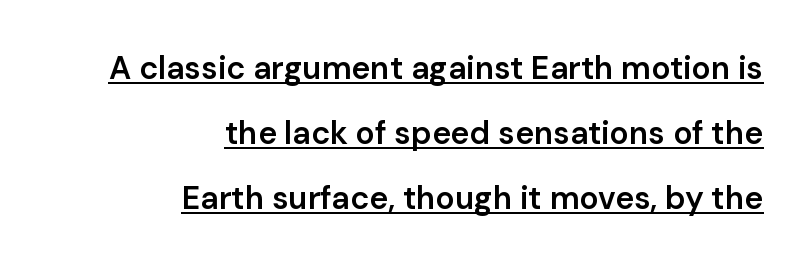
{"serif": "no", "italic": "no", "bold": "semi", "weight": "semibold", "width": "normal", "stroke_contrast": "low", "x_height": "medium", "monospaced": "no", "underline": "yes", "align": "right", "line_spacing": "loose", "line_spacing_ratio": 2.03, "letter_spacing": "normal", "letter_spacing_em": 0.0, "glyph_px": 32}
